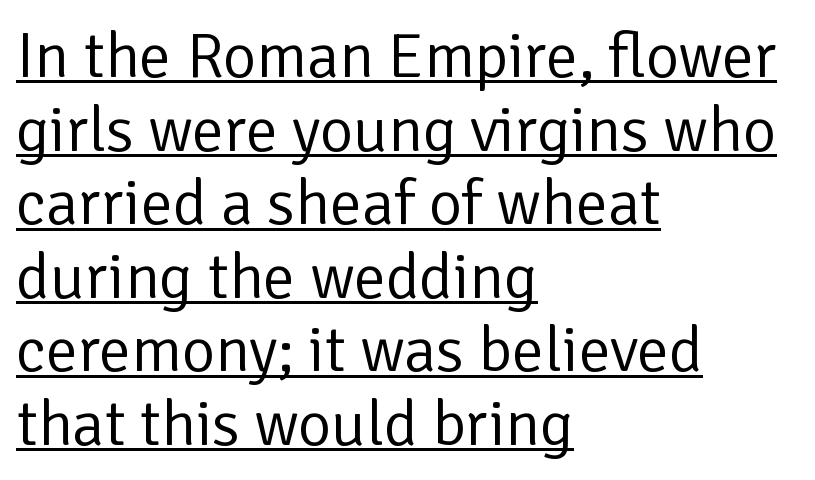
The image shows 64 px regular-weight sans-serif type, upright; set left-aligned, tight line spacing (1.15x), normal letter spacing, underlined; low stroke contrast and a medium x-height.
